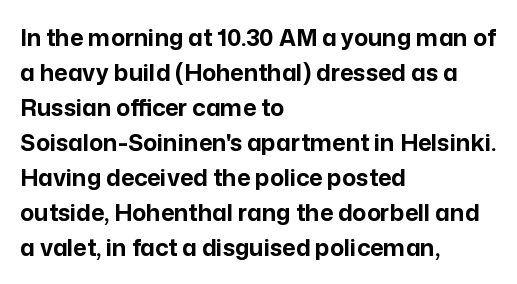
The image shows 23 px bold type, upright; set left-aligned, normal line spacing (1.52x), normal letter spacing, not underlined.
